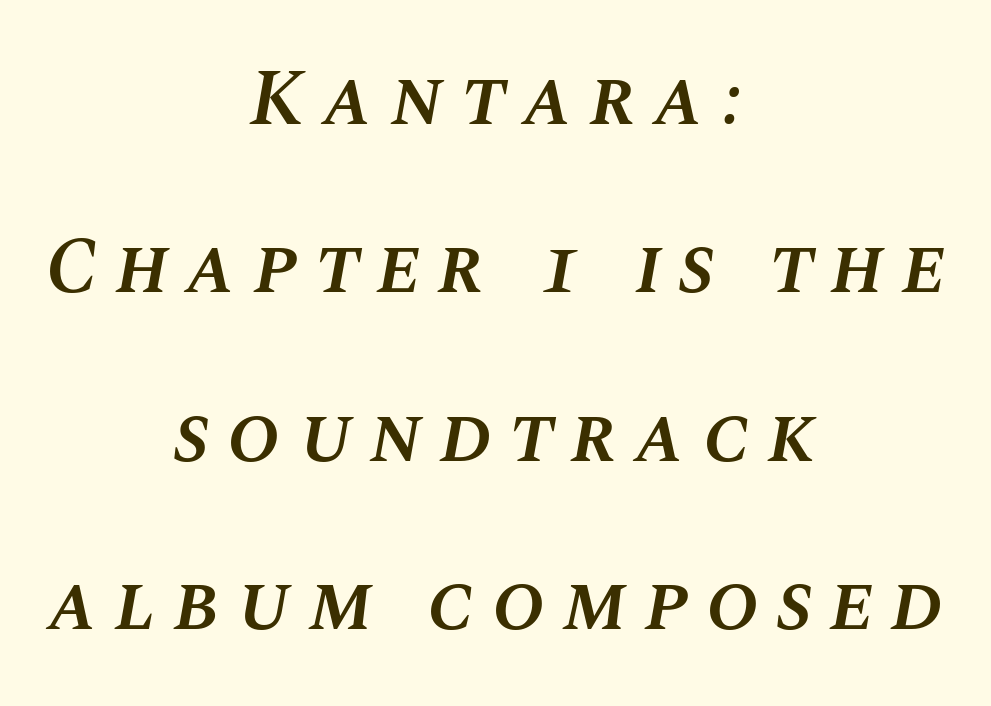
Note the varied advance widths — an 'i' is clearly narrower than an 'm'. Bare-footed words on every line. The line-height multiplier appears high, well above default. On the weight axis this lands at semibold, roughly 600.
